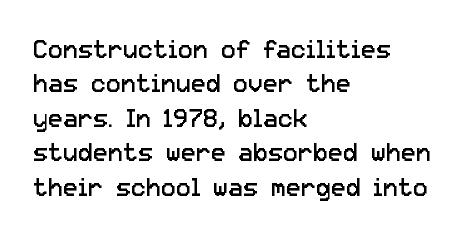
Spacing between characters is what you'd get straight out of the box. The passage shown is not underscored anywhere. The lines in this sample share a left origin and differ only in where they stop. The lines sit at an ordinary, default distance from one another. Is the type heavy? It reads as light-to-regular instead.
